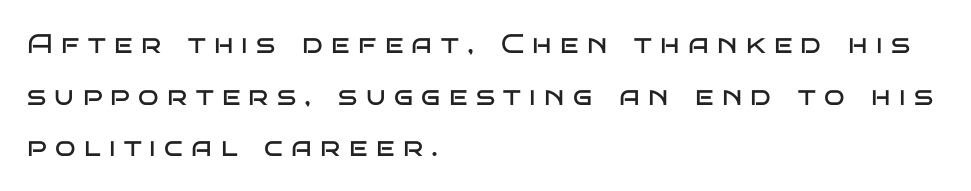
Q: Is the text bold? A: No.
Q: Is the text italic (slanted)? A: No, it is upright.
Q: Is the text underlined? A: No.
Q: How is the paragraph aligned? A: Left-aligned.
Q: Is the spacing between letters normal or unusually wide? A: Unusually wide.
Q: Is the spacing between lines tight, normal or loose? A: Loose.
